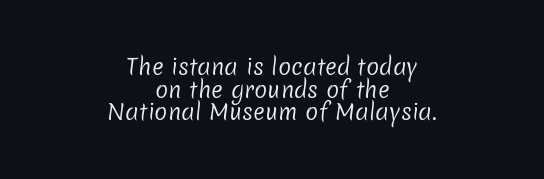
Q: Is the text bold? A: No.
Q: Is the text underlined? A: No.
Q: How is the paragraph aligned? A: Centered.
Q: Is the spacing between letters normal or unusually wide? A: Normal.
Q: Is the spacing between lines tight, normal or loose? A: Tight.
